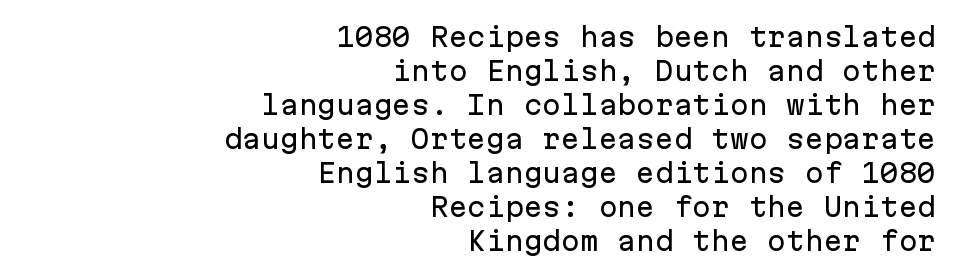
The image shows 25 px text type, upright; set right-aligned, normal line spacing (1.36x), normal letter spacing, not underlined.
